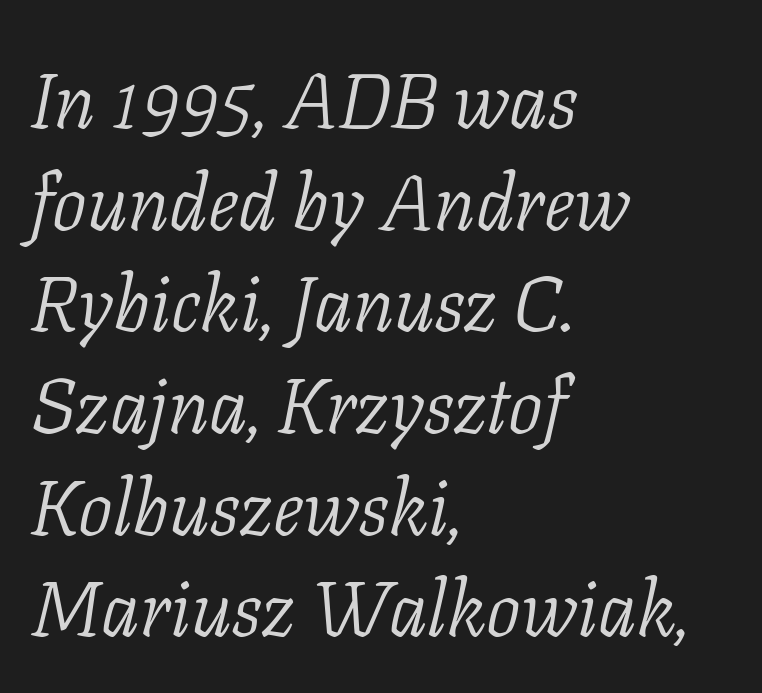
If you drew a ruler down the left edge, every line would touch it. Each letter's strokes conclude with small projecting serifs. Descenders hang freely into open space. Would a proofreader flag this as italicized? Yes.
